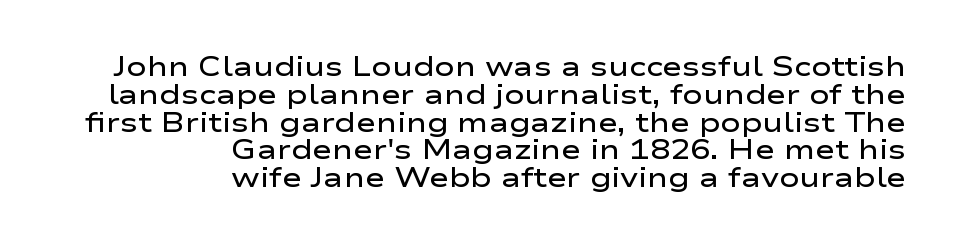
{"italic": "no", "bold": "semi", "underline": "no", "align": "right", "line_spacing": "tight", "line_spacing_ratio": 1.03, "letter_spacing": "normal", "letter_spacing_em": 0.0, "glyph_px": 27}
